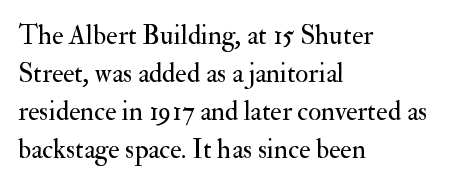
{"italic": "no", "bold": "no", "underline": "no", "align": "left", "line_spacing": "normal", "line_spacing_ratio": 1.41, "letter_spacing": "normal", "letter_spacing_em": 0.0, "glyph_px": 27}
